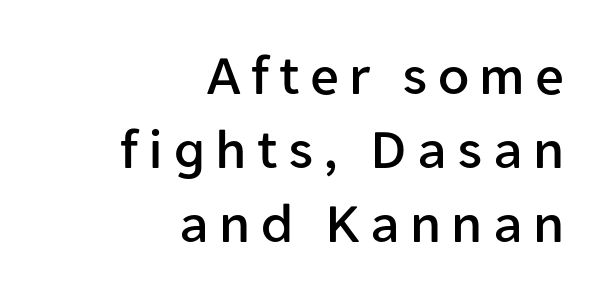
These lines sit exactly where default settings would place them. In terms of posture, this sample is upright. Teacher's note: observe the even right margin — that is flush-right alignment. Unmarked baselines from the first word to the last. A typesetter would label this face a sans.
